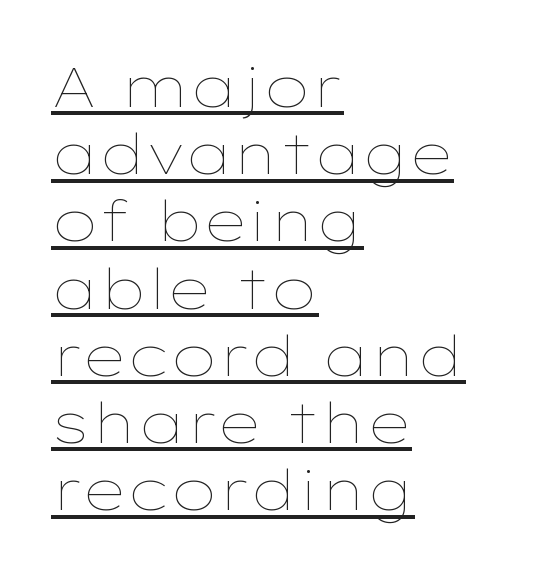
The image shows 56 px thin, wide type, upright; set left-aligned, line spacing 1.2x, normal letter spacing, underlined; low stroke contrast and a medium x-height.
